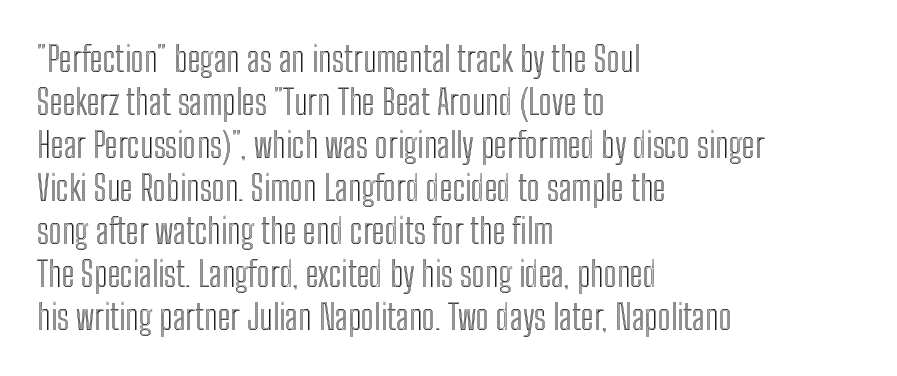
Q: Is the text italic (slanted)? A: No, it is upright.
Q: Is the text underlined? A: No.
Q: How is the paragraph aligned? A: Left-aligned.
Q: Is the spacing between letters normal or unusually wide? A: Normal.
Q: Width (condensed, normal, or wide)? A: Condensed.
Q: x-height? A: Medium.
Q: Monospaced? A: No.
